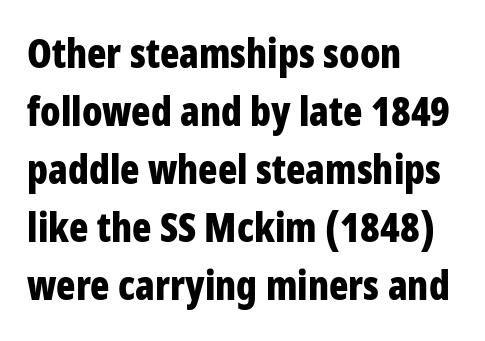
The lettering stays uniformly vertical, giving the passage a roman look. Check under the words: just untouched page. Whoever set this chose a conventional vertical rhythm. Heavy, bold letterforms. I'd call this a sans setting — the letters go barefoot. In terms of letterspacing, this is plain default setting.
